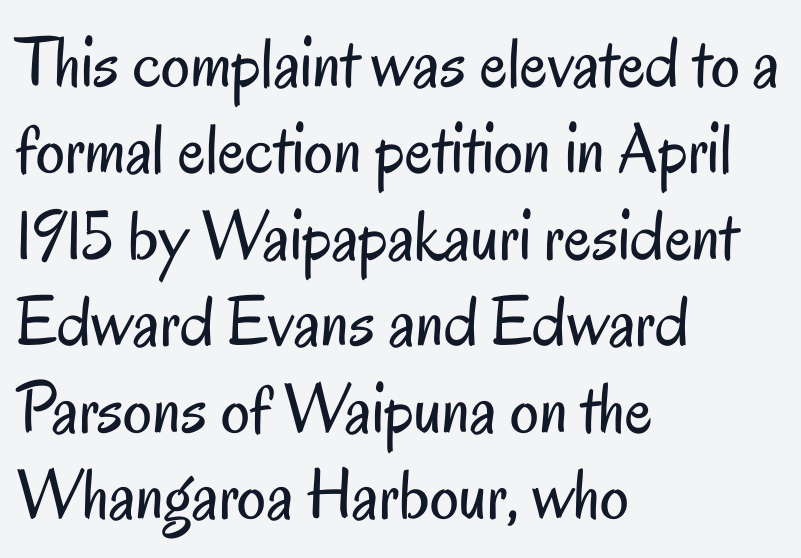
Q: Is the text bold? A: No.
Q: Is the text italic (slanted)? A: No, it is upright.
Q: Is the typeface a serif or a sans-serif typeface? A: Sans-serif.
Q: Is the text underlined? A: No.
Q: How is the paragraph aligned? A: Left-aligned.
Q: Is the spacing between letters normal or unusually wide? A: Normal.
Q: Width (condensed, normal, or wide)? A: Condensed.
Q: Stroke contrast? A: Low.
Q: x-height? A: Small.
Q: Monospaced? A: No.
